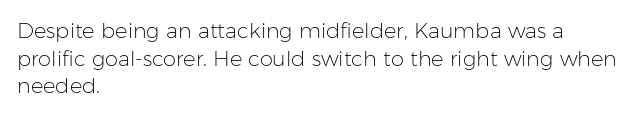
Teacher's note: observe the even left margin — that is flush-left alignment. The line texture is even and compact thanks to regular tracking. The lettering stays uniformly vertical, giving the passage a roman look. The baseline area is clear.
